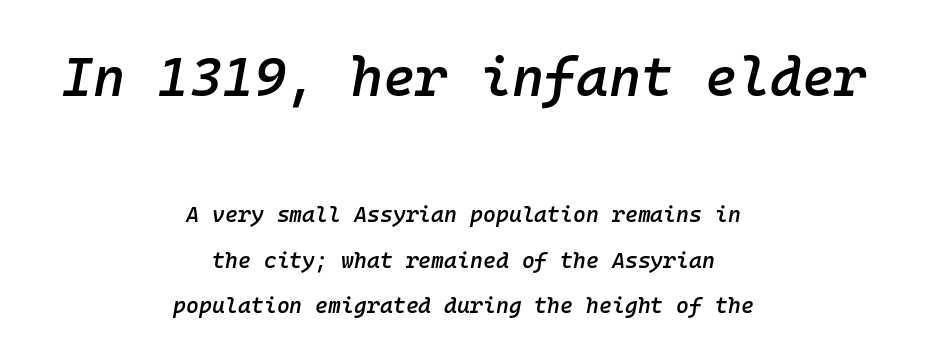
{"italic": "yes", "lean": "right", "slant_degrees": 10, "bold": "semi", "weight": "semibold", "width": "normal", "stroke_contrast": "low", "x_height": "medium", "monospaced": "yes", "underline": "no", "align": "center", "line_spacing": "loose", "line_spacing_ratio": 2.06, "letter_spacing": "normal", "letter_spacing_em": 0.0, "larger_block": "first", "size_ratio": 2.5, "glyph_px": 55}
